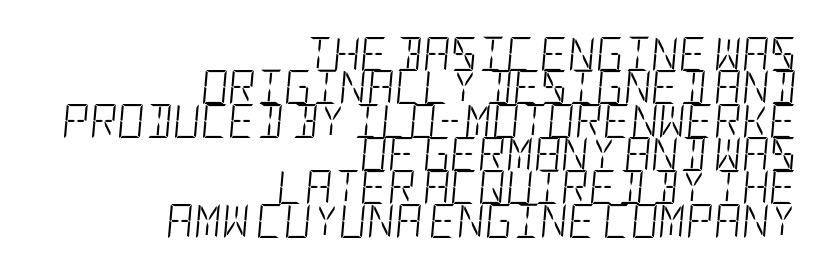
Q: Is the text bold? A: No.
Q: Is the text italic (slanted)? A: Yes, it leans right by about 5 degrees.
Q: Is the text underlined? A: No.
Q: How is the paragraph aligned? A: Right-aligned.
Q: Is the spacing between letters normal or unusually wide? A: Normal.
Q: Is the spacing between lines tight, normal or loose? A: Tight.
Q: Width (condensed, normal, or wide)? A: Condensed.
Q: Stroke contrast? A: Low.
Q: x-height? A: Large.
